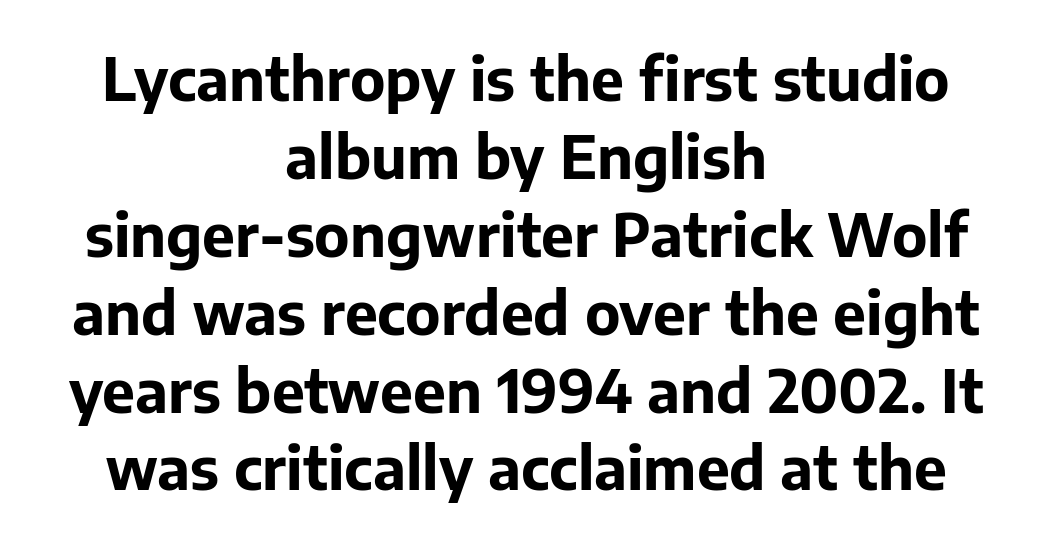
Both edges are ragged and mirror each other, which tells us the setting is centered. The typeface chosen for these lines omits serifs. The passage shown is emphatically bold. What's the leading like? Ordinary, nothing unusual. Posture: vertical.
